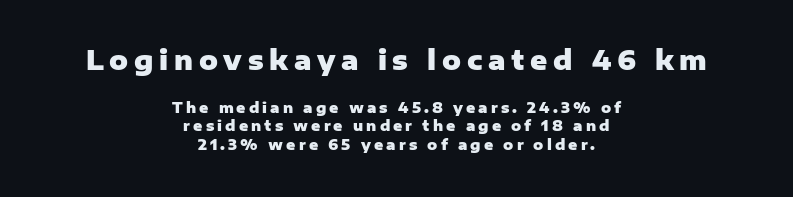
The sample has been set heavy, in full bold. A typesetter would call this heavily tracked-out type. Visually the block forms a symmetrical silhouette, jagged on both flanks. Any mark beneath the type? The region is blank.
